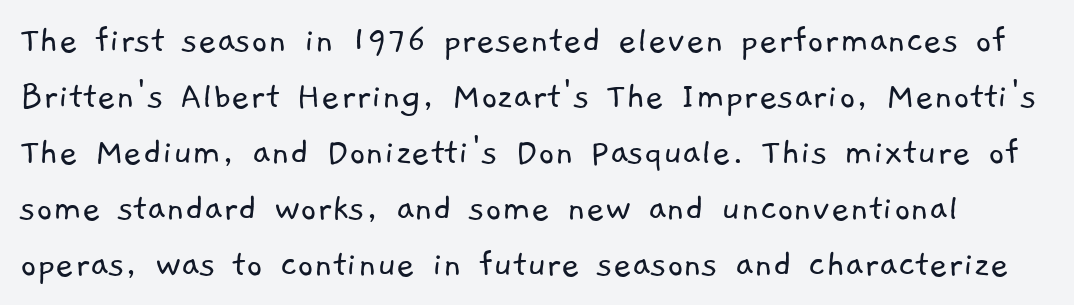
Anything drawn beneath the words? Only blank space. Characters follow at the spacing the type designer built in. Stroke terminals: plain, sans-serif. This sample has the flowing, uneven cadence of proportional lettering. Leading matches the norm, producing a regular column.
